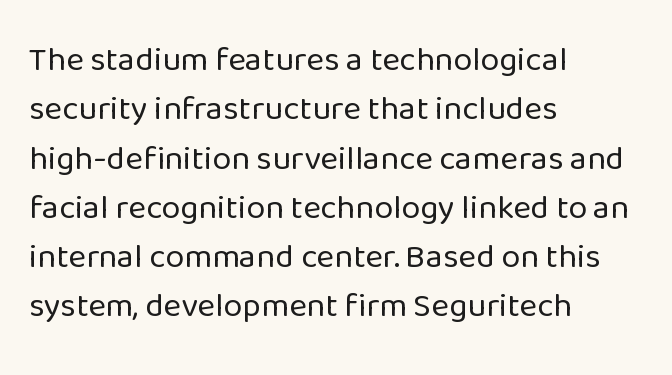
Caption: multi-line text, flush left, ragged right. Looks like regular typesetting: each glyph gets only the width it needs. Do the letters lean? They stand straight. A clean baseline with only descenders dipping below it. Nobody touched the tracking dial on this one. Serif or sans? Sans — the stroke terminals are bare.
